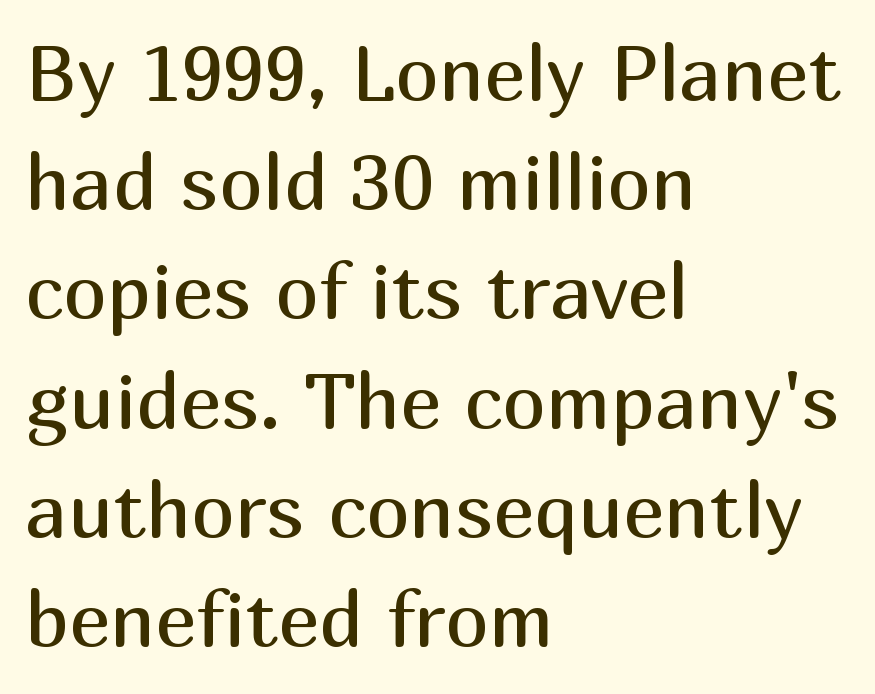
The image shows 78 px regular-weight sans-serif type, upright; set left-aligned, normal line spacing (1.4x), normal letter spacing, not underlined; medium stroke contrast and a medium x-height.
